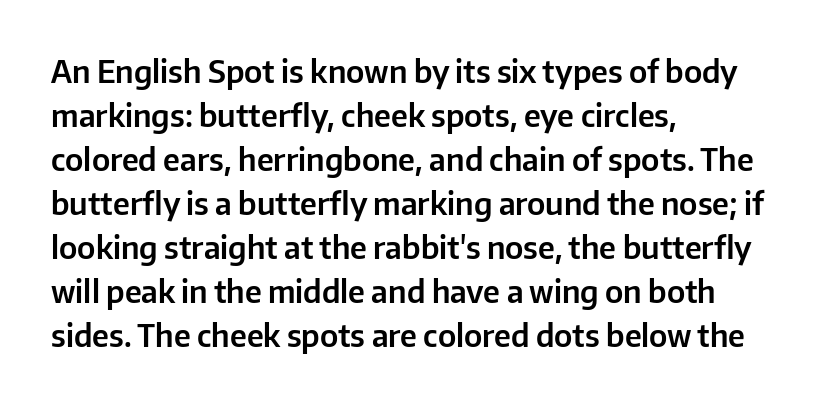
{"serif": "no", "italic": "no", "width": "normal", "stroke_contrast": "low", "x_height": "medium", "monospaced": "no", "underline": "no", "align": "left", "line_spacing": "normal", "line_spacing_ratio": 1.42, "letter_spacing": "normal", "letter_spacing_em": 0.0, "glyph_px": 31}
